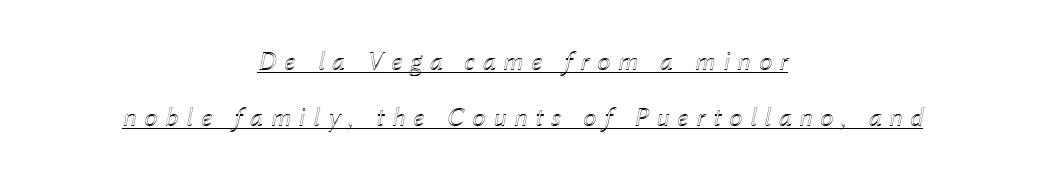
Style check: oblique. Short note: letters widely spaced. The rendering positions every line midway between the sides. A great deal of white space separates one row of letters from the next. Every word sits above its own underline.
